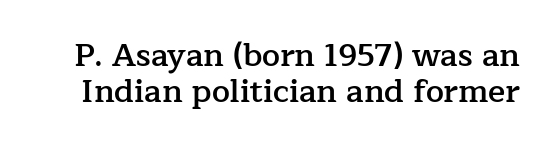
{"serif": "yes", "italic": "no", "bold": "semi", "weight": "semibold", "width": "normal", "stroke_contrast": "low", "x_height": "medium", "monospaced": "no", "underline": "no", "line_spacing": "tight", "line_spacing_ratio": 1.11, "letter_spacing": "normal", "letter_spacing_em": 0.0, "glyph_px": 32}
